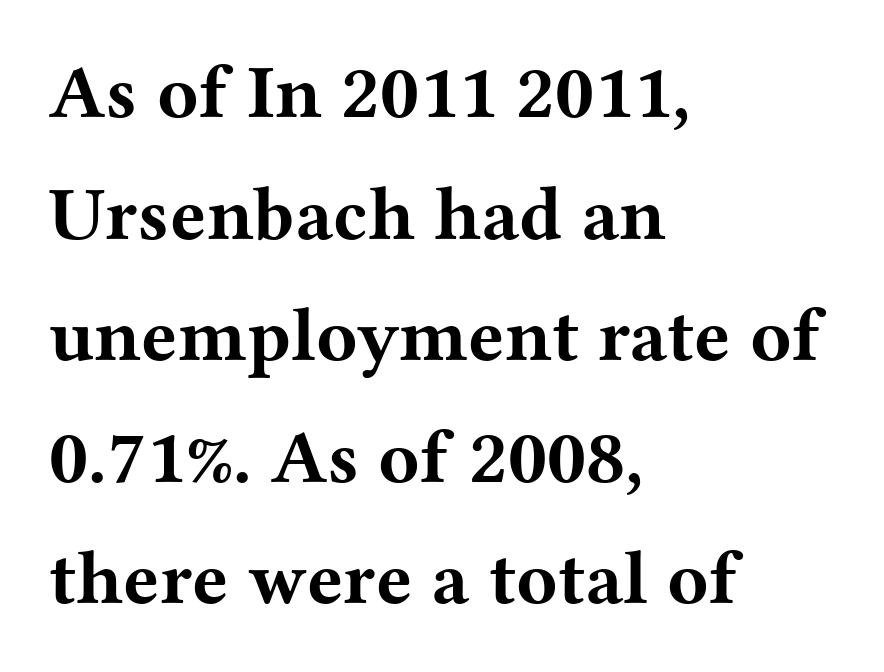
{"serif": "yes", "italic": "no", "bold": "yes", "weight": "bold", "width": "wide", "stroke_contrast": "medium", "x_height": "medium", "monospaced": "no", "underline": "no", "align": "left", "line_spacing": "normal", "line_spacing_ratio": 1.6, "letter_spacing": "normal", "letter_spacing_em": 0.0, "glyph_px": 76}
